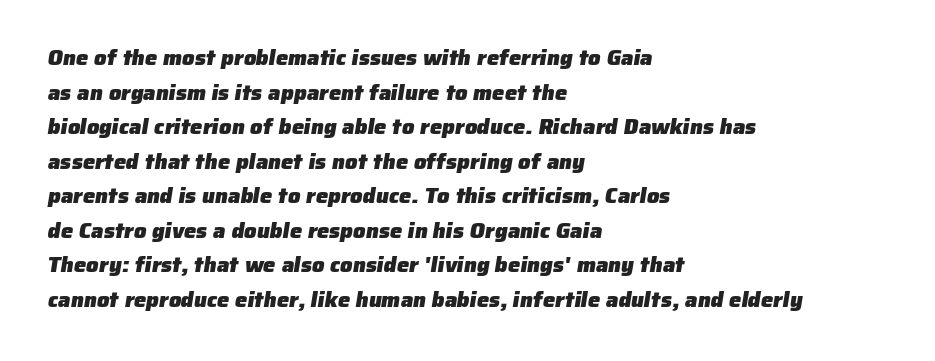
{"bold": "yes", "underline": "no", "align": "left", "line_spacing": "normal", "line_spacing_ratio": 1.57, "letter_spacing": "normal", "letter_spacing_em": 0.0, "glyph_px": 22}
